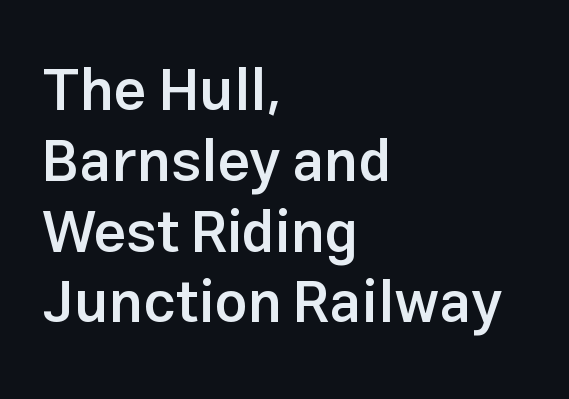
{"serif": "no", "italic": "no", "bold": "semi", "weight": "semibold", "width": "normal", "stroke_contrast": "low", "x_height": "medium", "monospaced": "no", "underline": "no", "align": "left", "line_spacing_ratio": 1.22, "letter_spacing": "normal", "letter_spacing_em": 0.0, "glyph_px": 58}
